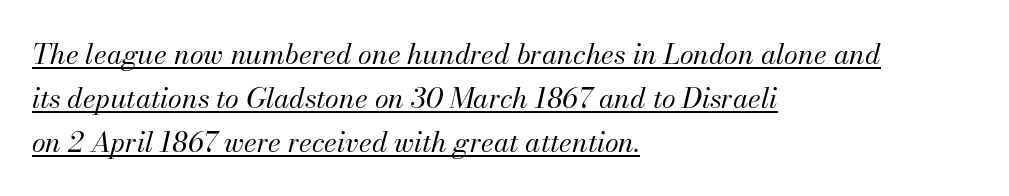
The image shows 28 px regular-weight type, italic (leaning right); set left-aligned, normal line spacing (1.57x), normal letter spacing, underlined; medium stroke contrast and a small x-height.
